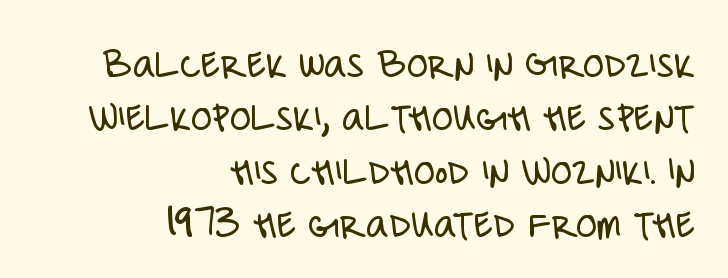
{"serif": "no", "italic": "no", "bold": "no", "weight": "light", "width": "condensed", "stroke_contrast": "low", "x_height": "large", "monospaced": "no", "underline": "no", "align": "right", "line_spacing_ratio": 1.24, "letter_spacing": "normal", "letter_spacing_em": 0.0, "glyph_px": 43}
